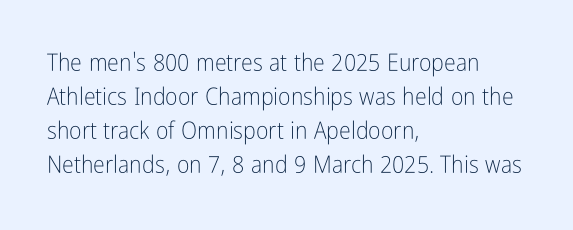
The image shows 24 px text type, upright; set left-aligned, normal line spacing (1.41x), normal letter spacing, not underlined.
